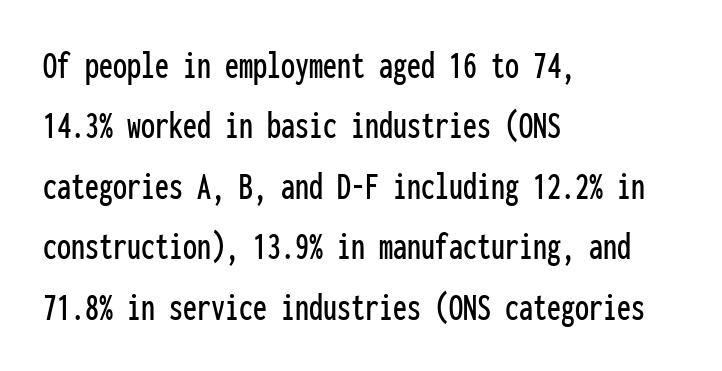
This sample uses plain, unmodified letter spacing. Grotesque or geometric, the face here clearly has no serifs. The passage shown is typed in a monospace face where columns stay perfectly aligned. A classic flush-left, rag-right setting is used for this passage. Vertical spacing — default. In terms of posture, this sample is upright.
